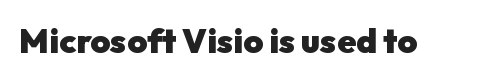
The image shows 34 px heavy sans-serif type, upright; set normal letter spacing, not underlined; low stroke contrast and a medium x-height.
